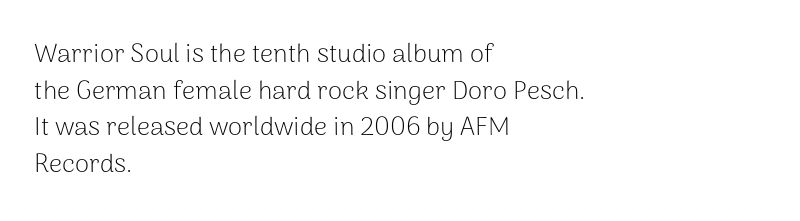
Q: Is the text bold? A: No.
Q: Is the text italic (slanted)? A: No, it is upright.
Q: Is the text underlined? A: No.
Q: How is the paragraph aligned? A: Left-aligned.
Q: Is the spacing between letters normal or unusually wide? A: Normal.
Q: Is the spacing between lines tight, normal or loose? A: Normal.
